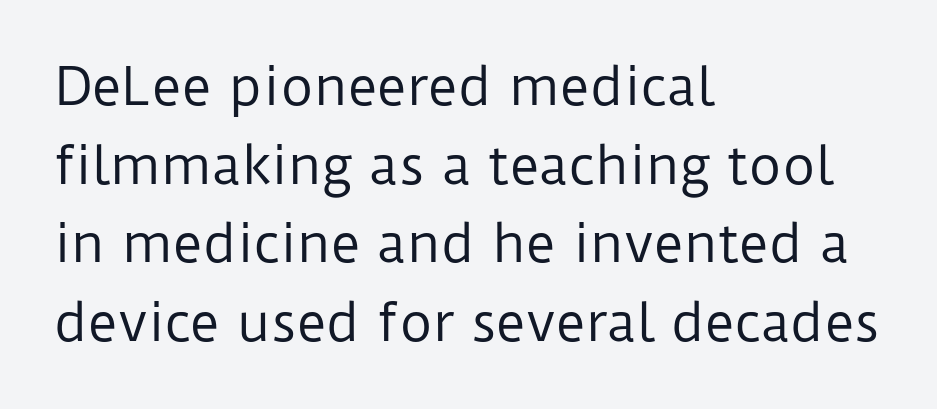
The letters advance in unequal steps, a hallmark of proportional type. The typography opts for an upright posture over an oblique one. Is there much room between lines? A standard amount, neither cramped nor airy. Caption: multi-line text, flush left, ragged right. Regarding serifs, this sample does without them. Bold? No — there's no thickening of the strokes.
